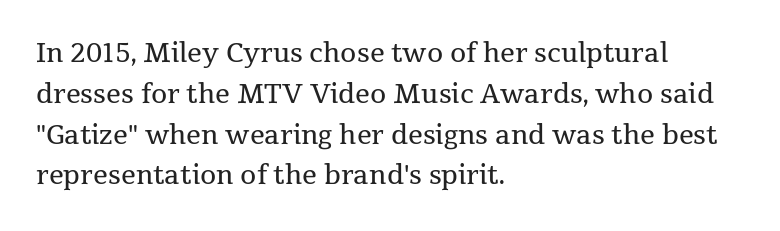
{"italic": "no", "bold": "no", "underline": "no", "align": "left", "line_spacing": "normal", "line_spacing_ratio": 1.57, "letter_spacing": "normal", "letter_spacing_em": 0.0, "glyph_px": 26}
